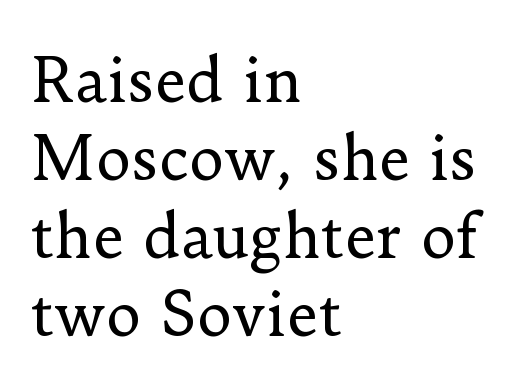
{"serif": "yes", "italic": "no", "bold": "no", "weight": "regular", "width": "normal", "stroke_contrast": "low", "x_height": "small", "monospaced": "no", "underline": "no", "align": "left", "line_spacing": "normal", "line_spacing_ratio": 1.3, "letter_spacing": "normal", "letter_spacing_em": 0.0, "glyph_px": 60}
